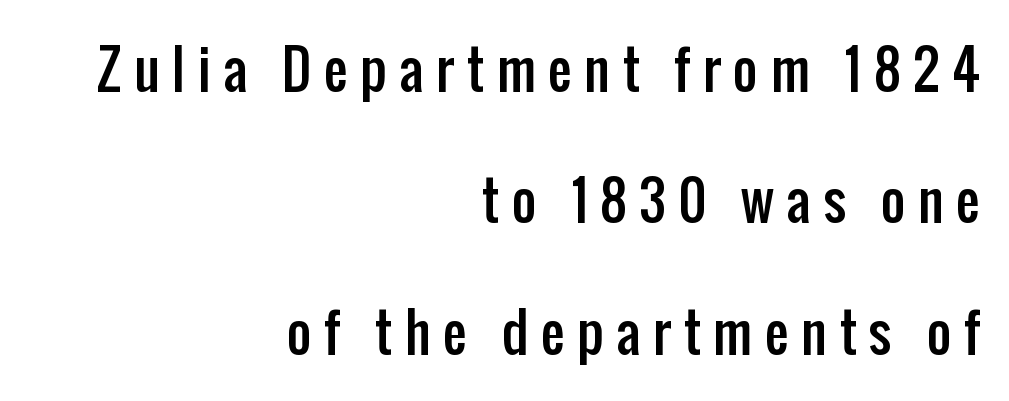
{"serif": "no", "italic": "no", "width": "condensed", "stroke_contrast": "low", "x_height": "medium", "monospaced": "no", "underline": "no", "align": "right", "line_spacing": "loose", "line_spacing_ratio": 2.48, "letter_spacing": "wide", "letter_spacing_em": 0.24, "glyph_px": 53}
